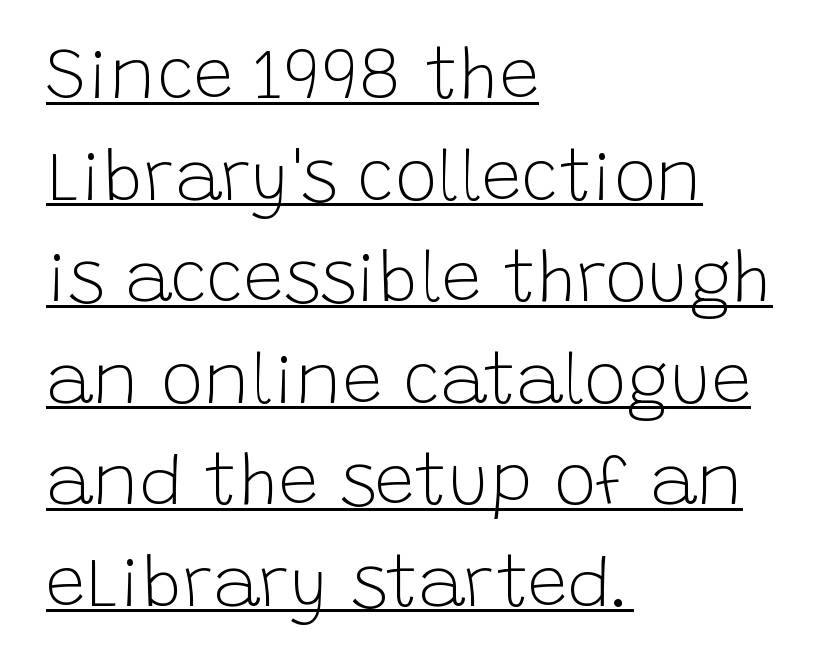
Proportional: the letters do not fall into vertical columns. Letterform terminals end flat and unadorned throughout the passage. The setting favours the left margin, as ordinary paragraphs usually do. The gaps between neighbouring characters are ordinary and unremarkable. This is not heavy type; no bold has been used. Honestly, the underline is the first thing you notice here.
